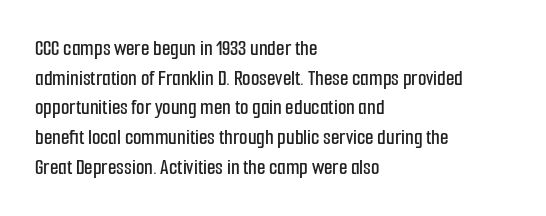
Q: Is the text italic (slanted)? A: No, it is upright.
Q: Is the text underlined? A: No.
Q: How is the paragraph aligned? A: Left-aligned.
Q: Is the spacing between letters normal or unusually wide? A: Normal.
Q: Is the spacing between lines tight, normal or loose? A: Normal.
